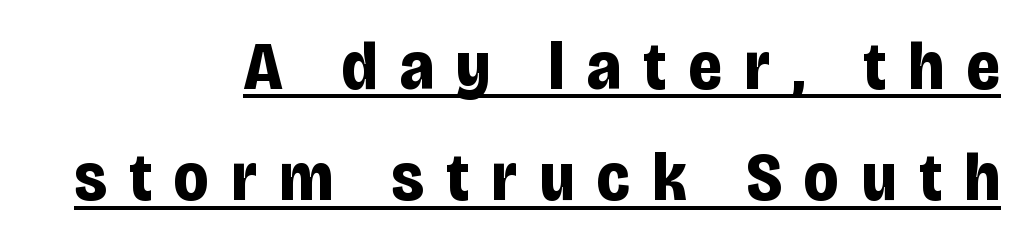
Q: Is the text bold? A: Yes.
Q: Is the text italic (slanted)? A: No, it is upright.
Q: Is the typeface a serif or a sans-serif typeface? A: Sans-serif.
Q: Is the text underlined? A: Yes.
Q: How is the paragraph aligned? A: Right-aligned.
Q: Is the spacing between letters normal or unusually wide? A: Unusually wide.
Q: Is the spacing between lines tight, normal or loose? A: Normal.
Q: Width (condensed, normal, or wide)? A: Condensed.
Q: Stroke contrast? A: Low.
Q: x-height? A: Large.
Q: Monospaced? A: No.
